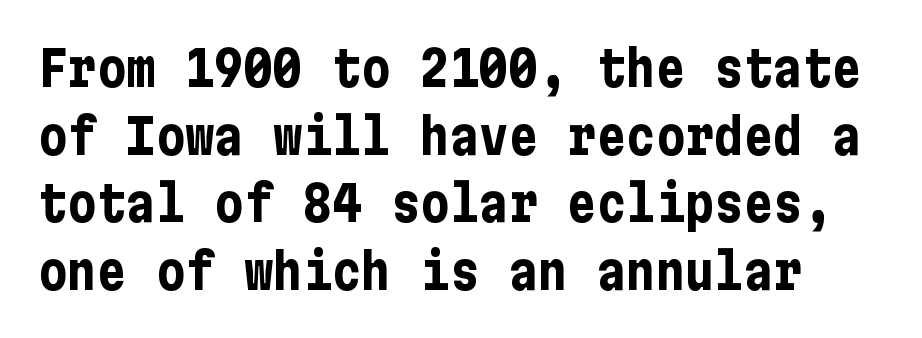
{"serif": "no", "italic": "no", "bold": "yes", "weight": "bold", "width": "condensed", "stroke_contrast": "low", "x_height": "medium", "underline": "no", "line_spacing": "normal", "line_spacing_ratio": 1.38, "letter_spacing": "normal", "letter_spacing_em": 0.0, "glyph_px": 49}
